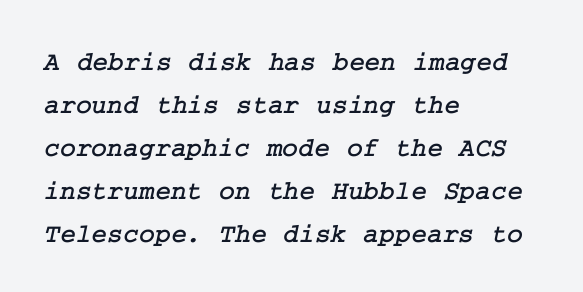
Letters rest on an invisible, unmarked baseline. Leading matches the norm, producing a regular column. Compared with typical body copy, the letter spacing here is the same. All the whitespace from short lines collects on the right.
